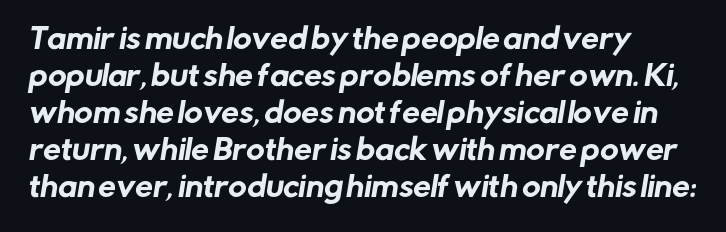
Is there much room between lines? A standard amount, neither cramped nor airy. The passage shown is not underscored anywhere. Think of a printed novel: that variable character pitch is what you see here. Tracking here is standard; glyphs follow each other at the usual distance.
